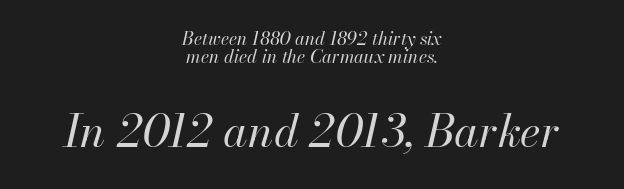
{"italic": "yes", "lean": "right", "slant_degrees": 13, "bold": "no", "weight": "regular", "width": "normal", "stroke_contrast": "high", "x_height": "small", "monospaced": "no", "underline": "no", "align": "center", "line_spacing": "tight", "line_spacing_ratio": 1.0, "letter_spacing": "normal", "letter_spacing_em": 0.0, "larger_block": "second", "size_ratio": 2.5, "glyph_px": 45}
